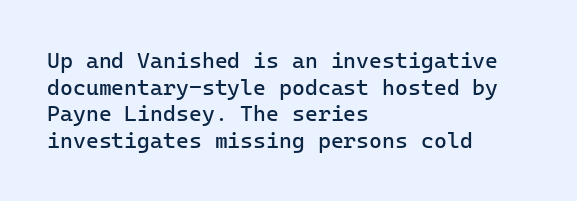
The image shows 22 px text type, upright; set left-aligned, line spacing 1.21x, normal letter spacing, not underlined.
